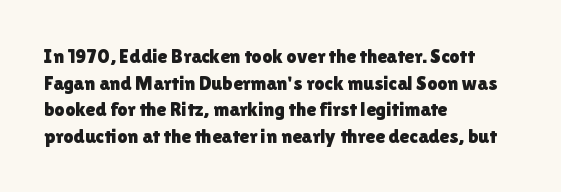
{"italic": "no", "underline": "no", "align": "left", "line_spacing": "normal", "line_spacing_ratio": 1.33, "letter_spacing": "normal", "letter_spacing_em": 0.0, "glyph_px": 20}
